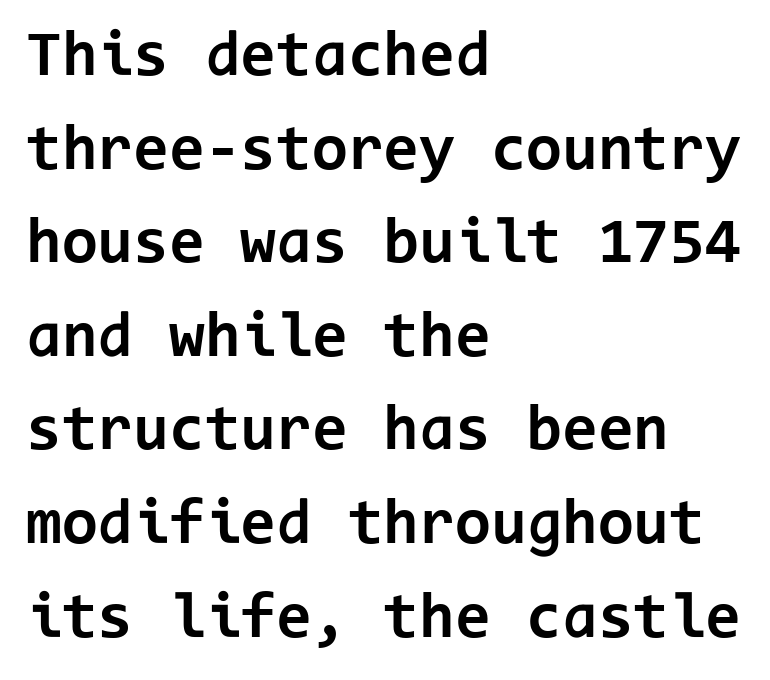
The image shows 65 px bold sans-serif type, upright, monospaced; set left-aligned, normal line spacing (1.44x), normal letter spacing, not underlined; low stroke contrast and a medium x-height.
